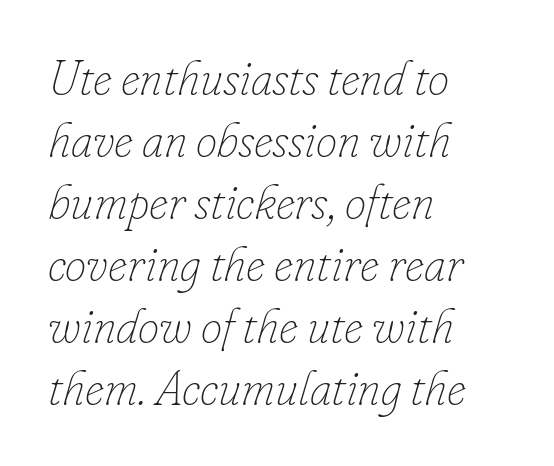
Tracking value appears to be zero — textbook default spacing. Looks like regular typesetting: each glyph gets only the width it needs. Any mark beneath the type? The region is blank. Weight: regular or lighter.
